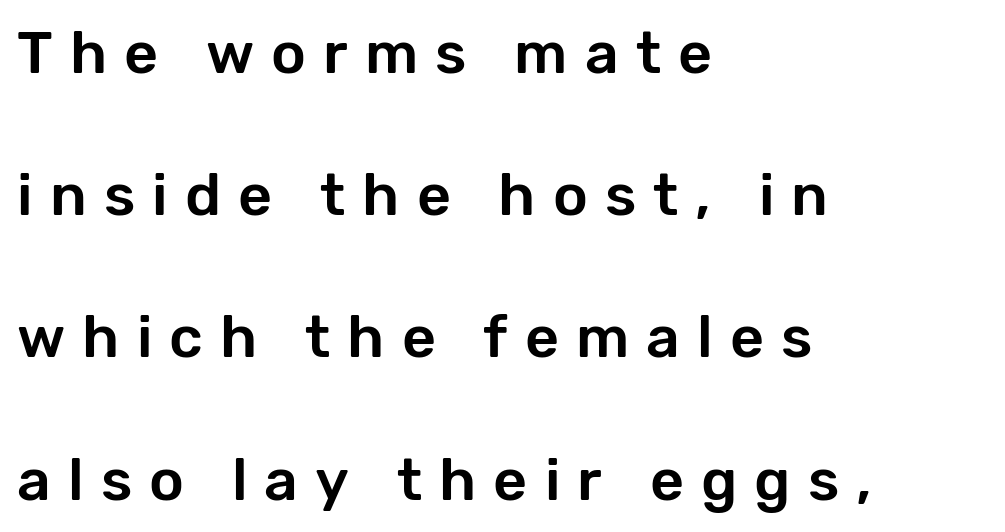
Classification — sans serif. Any mark beneath the type? The region is blank. Varying glyph widths throughout — classic text-font behaviour. Honestly, the rows look like they've been pulled way apart.
